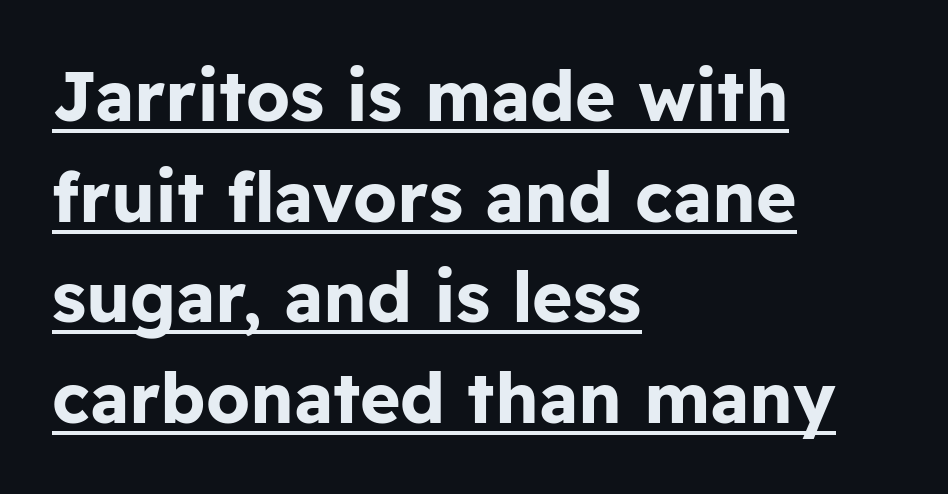
Is this a sans? Yes — the strokes have no serifs. In terms of weight, the rendering is a true, heavy bold. Nope, not italic — everything's standing straight. Like a heading marked for emphasis, these lines bear an underscore.
